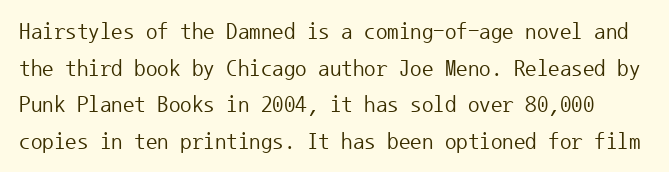
{"italic": "no", "bold": "no", "underline": "no", "line_spacing": "normal", "line_spacing_ratio": 1.59, "letter_spacing": "normal", "letter_spacing_em": 0.0, "glyph_px": 23}
